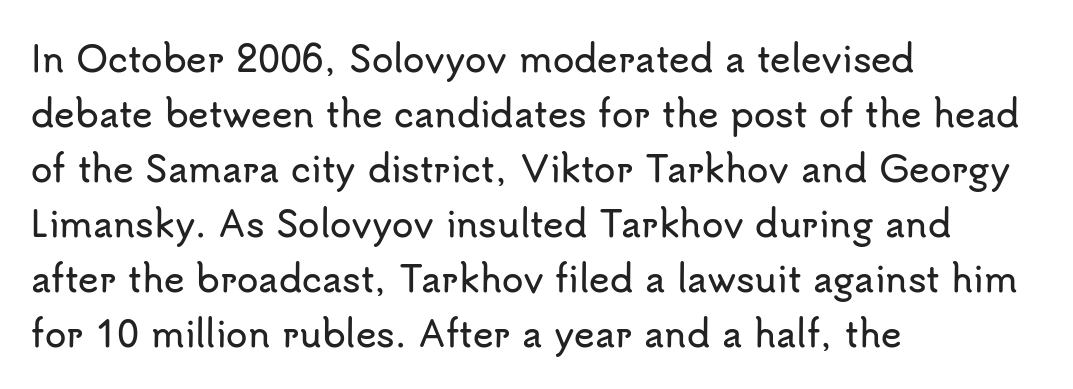
Q: Is the text italic (slanted)? A: No, it is upright.
Q: Is the typeface a serif or a sans-serif typeface? A: Sans-serif.
Q: Is the text underlined? A: No.
Q: How is the paragraph aligned? A: Left-aligned.
Q: Is the spacing between letters normal or unusually wide? A: Normal.
Q: Is the spacing between lines tight, normal or loose? A: Normal.
Q: Width (condensed, normal, or wide)? A: Normal.
Q: Stroke contrast? A: Low.
Q: x-height? A: Small.
Q: Monospaced? A: No.
